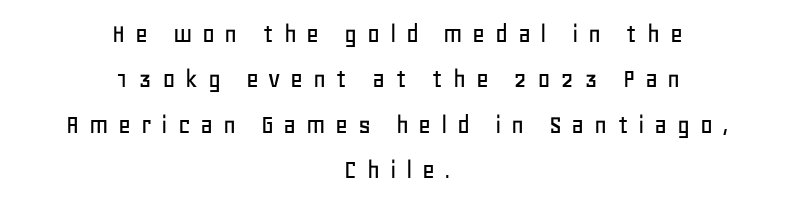
Q: Is the text italic (slanted)? A: No, it is upright.
Q: Is the typeface a serif or a sans-serif typeface? A: Sans-serif.
Q: Is the text underlined? A: No.
Q: How is the paragraph aligned? A: Centered.
Q: Is the spacing between letters normal or unusually wide? A: Unusually wide.
Q: Is the spacing between lines tight, normal or loose? A: Normal.
Q: Width (condensed, normal, or wide)? A: Normal.
Q: Stroke contrast? A: Low.
Q: x-height? A: Large.
Q: Monospaced? A: No.
